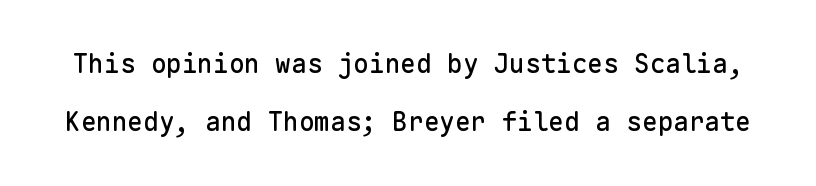
Q: Is the text italic (slanted)? A: No, it is upright.
Q: Is the text underlined? A: No.
Q: Is the spacing between letters normal or unusually wide? A: Normal.
Q: Is the spacing between lines tight, normal or loose? A: Loose.
